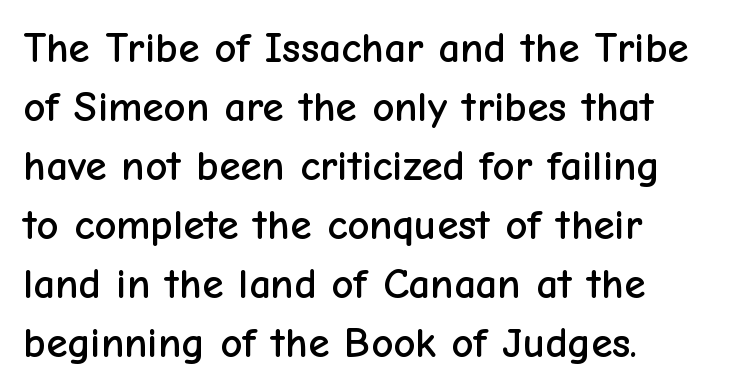
{"serif": "no", "italic": "no", "width": "normal", "stroke_contrast": "low", "x_height": "medium", "monospaced": "no", "underline": "no", "align": "left", "line_spacing": "normal", "line_spacing_ratio": 1.37, "letter_spacing": "normal", "letter_spacing_em": 0.0, "glyph_px": 43}
